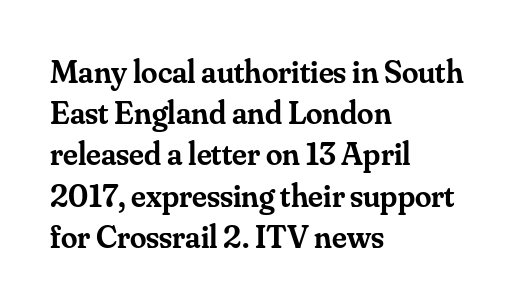
{"serif": "yes", "italic": "no", "bold": "semi", "weight": "semibold", "width": "normal", "stroke_contrast": "medium", "x_height": "small", "monospaced": "no", "underline": "no", "align": "left", "line_spacing": "normal", "line_spacing_ratio": 1.25, "letter_spacing": "normal", "letter_spacing_em": 0.0, "glyph_px": 33}
